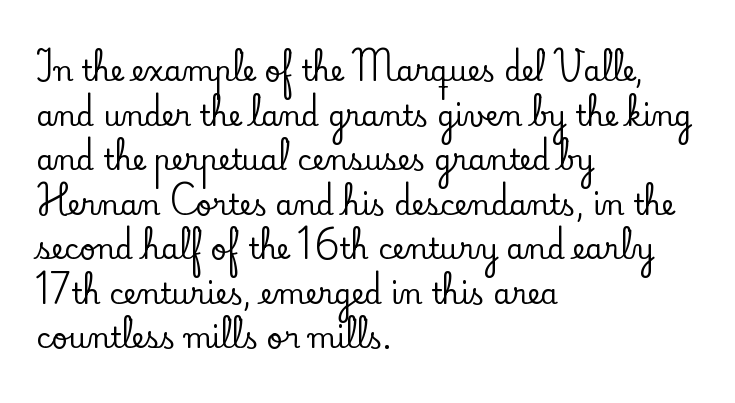
Q: Is the text italic (slanted)? A: No, it is upright.
Q: Is the typeface a serif or a sans-serif typeface? A: Serif.
Q: Is the text underlined? A: No.
Q: How is the paragraph aligned? A: Left-aligned.
Q: Is the spacing between letters normal or unusually wide? A: Normal.
Q: Is the spacing between lines tight, normal or loose? A: Normal.
Q: Width (condensed, normal, or wide)? A: Normal.
Q: Stroke contrast? A: Low.
Q: x-height? A: Small.
Q: Monospaced? A: No.
